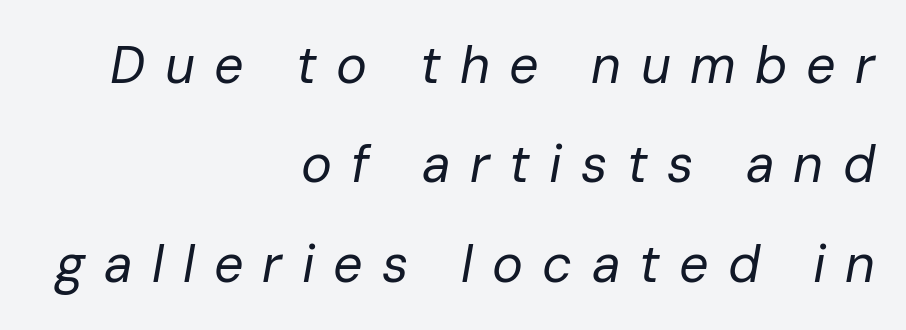
The font sits on the lighter half of the weight spectrum, regular included. These lines have a slow, spaced-out rhythm from letter to letter. The text carries the slant typical of an italic or oblique font. Line ends are locked; line starts wander. Spacing verdict: proportional, widths tailored to each character.
